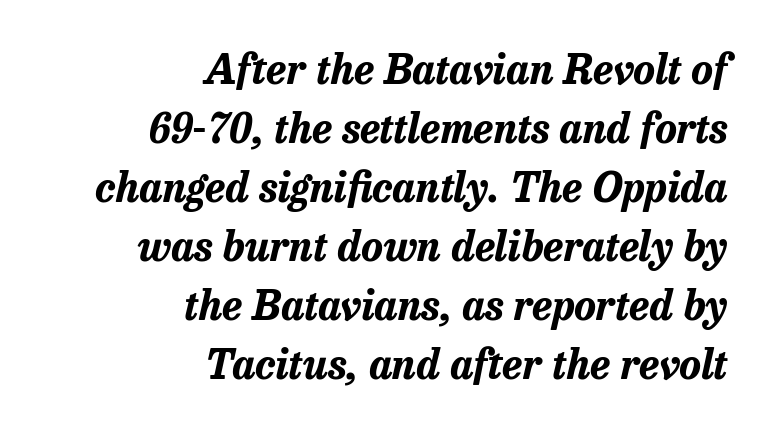
{"italic": "yes", "lean": "right", "slant_degrees": 13, "bold": "yes", "weight": "bold", "width": "normal", "stroke_contrast": "low", "x_height": "medium", "monospaced": "no", "underline": "no", "align": "right", "line_spacing": "normal", "line_spacing_ratio": 1.44, "letter_spacing": "normal", "letter_spacing_em": 0.0, "glyph_px": 41}
